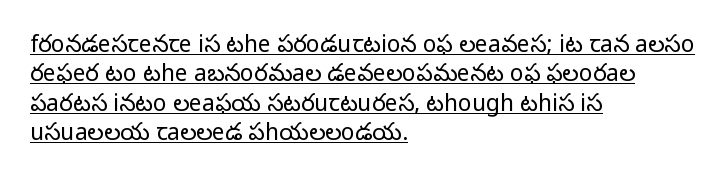
{"italic": "no", "bold": "no", "underline": "yes", "align": "left", "line_spacing": "normal", "line_spacing_ratio": 1.28, "letter_spacing": "normal", "letter_spacing_em": 0.0, "glyph_px": 23}
